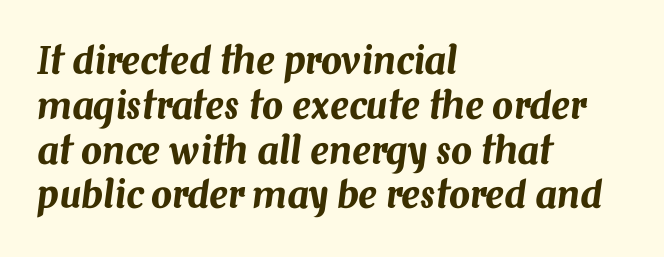
The image shows 37 px text type, italic (leaning right); set left-aligned, line spacing 1.21x, normal letter spacing, not underlined; medium stroke contrast and a medium x-height.
